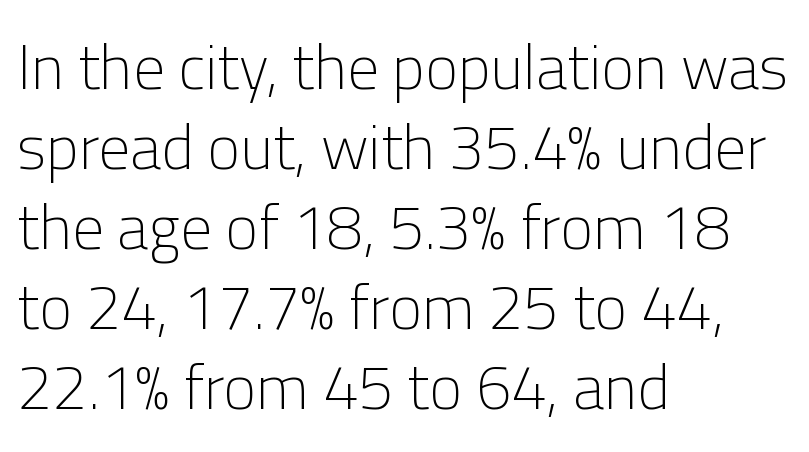
Q: Is the text bold? A: No.
Q: Is the text italic (slanted)? A: No, it is upright.
Q: Is the typeface a serif or a sans-serif typeface? A: Sans-serif.
Q: Is the text underlined? A: No.
Q: How is the paragraph aligned? A: Left-aligned.
Q: Is the spacing between letters normal or unusually wide? A: Normal.
Q: Is the spacing between lines tight, normal or loose? A: Normal.
Q: Width (condensed, normal, or wide)? A: Normal.
Q: Stroke contrast? A: Low.
Q: x-height? A: Medium.
Q: Monospaced? A: No.
